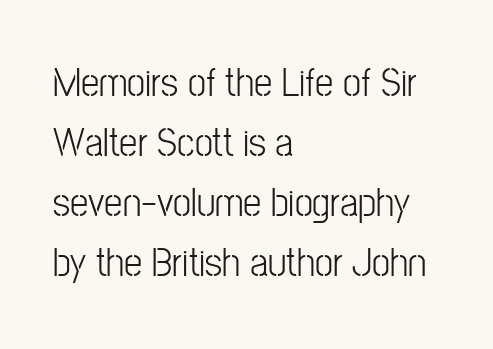
Each new line begins a customary step beneath the previous one. The line texture is even and compact thanks to regular tracking. Note the varied advance widths — an 'i' is clearly narrower than an 'm'. Short and long lines alike share a common starting point at left. To sum up the face: it is a sans, with no serifs.
